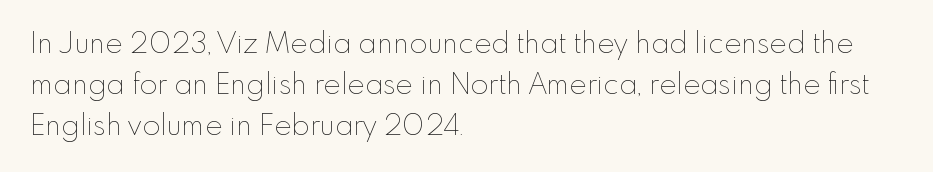
{"italic": "no", "bold": "no", "weight": "thin", "width": "normal", "stroke_contrast": "low", "x_height": "small", "monospaced": "no", "underline": "no", "align": "left", "line_spacing": "normal", "line_spacing_ratio": 1.41, "letter_spacing": "normal", "letter_spacing_em": 0.0, "glyph_px": 29}
